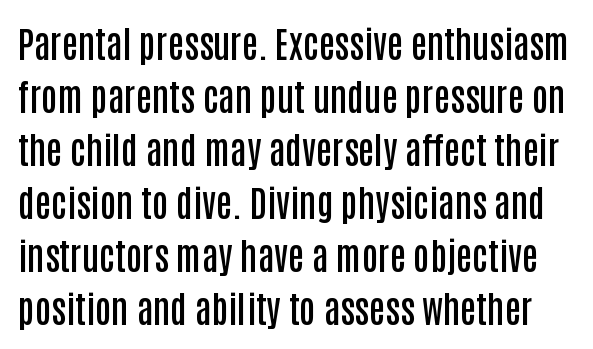
Anything drawn beneath the words? Only blank space. Glyph-to-glyph distance matches everyday printed text. When letters stand straight like this, we call the style roman or upright. Stems and bowls a touch heavier than normal — semibold. Successive baselines arrive at the customary interval.
